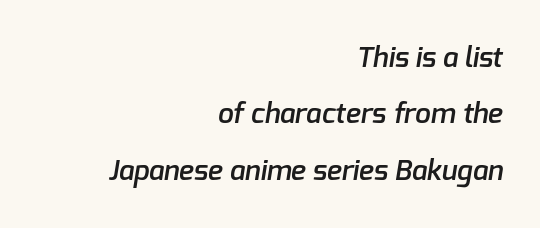
Is there much room between lines? Yes — plenty of vertical air separates them. Serifs: no, the terminals of the letterforms are clean. Type without underlining. You could call the tracking neutral — neither tight nor loose. The setting favours the right margin, as signatures and pull-quotes sometimes do.
